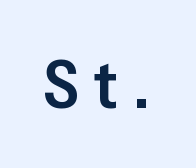
The type family on display is of the sans-serif kind. The passage shown is typed in a proportional face where columns would drift. Is the letter spacing exaggerated? Yes — the characters are pushed far apart. Clear beneath every line of the passage. Set as a demibold, roughly 600 on the weight scale.
